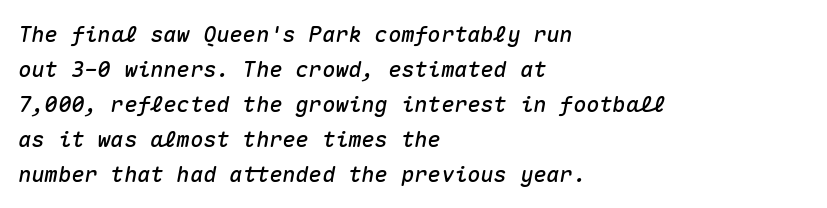
The image shows 22 px text type, italic (leaning right); set left-aligned, normal line spacing (1.59x), normal letter spacing, not underlined.
